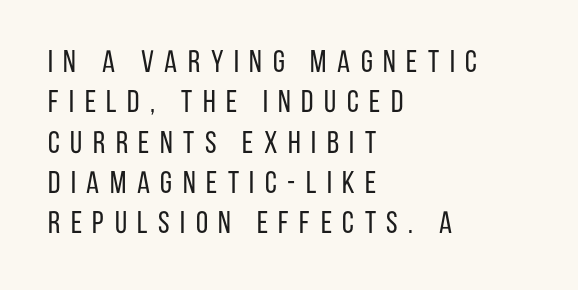
The image shows 31 px regular-weight, condensed sans-serif type, upright; set left-aligned, normal line spacing (1.3x), unusually wide letter spacing (+0.34 em), not underlined; low stroke contrast and a large x-height.
